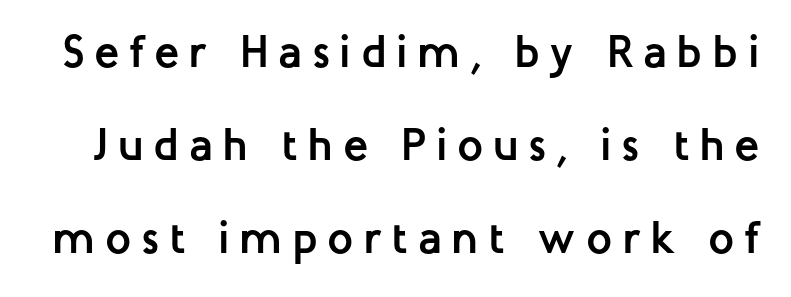
Is the letter spacing exaggerated? Yes — the characters are pushed far apart. These lines were composed using upright roman letters. Vertically, the passage feels expansive, rows floating well apart. The foot of each line stays bare and open. You could not count columns in this text — the font is proportionally spaced. Caption: bold face, heavy strokes.
